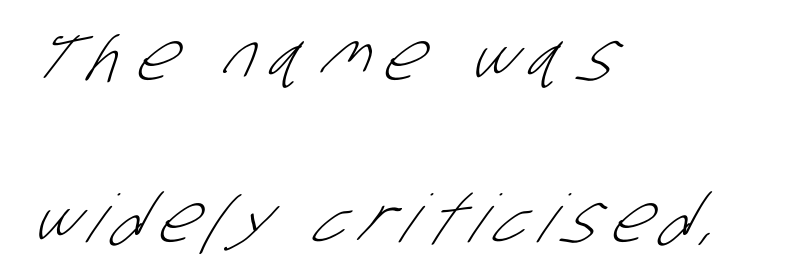
The image shows 66 px light, condensed sans-serif type; set left-aligned, loose line spacing (2.45x), unusually wide letter spacing (+0.22 em), not underlined; low stroke contrast and a large x-height.
